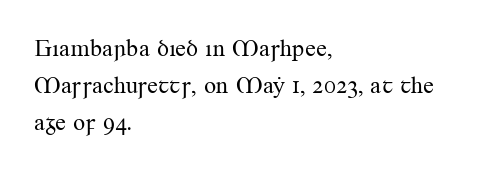
{"italic": "no", "bold": "no", "underline": "no", "align": "left", "line_spacing": "normal", "line_spacing_ratio": 1.55, "letter_spacing": "normal", "letter_spacing_em": 0.0, "glyph_px": 24}
